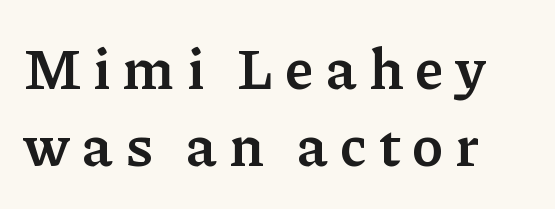
{"serif": "yes", "italic": "no", "bold": "yes", "weight": "semibold", "width": "normal", "stroke_contrast": "low", "x_height": "medium", "monospaced": "no", "underline": "no", "align": "left", "line_spacing": "normal", "line_spacing_ratio": 1.33, "letter_spacing": "wide", "letter_spacing_em": 0.2, "glyph_px": 58}
